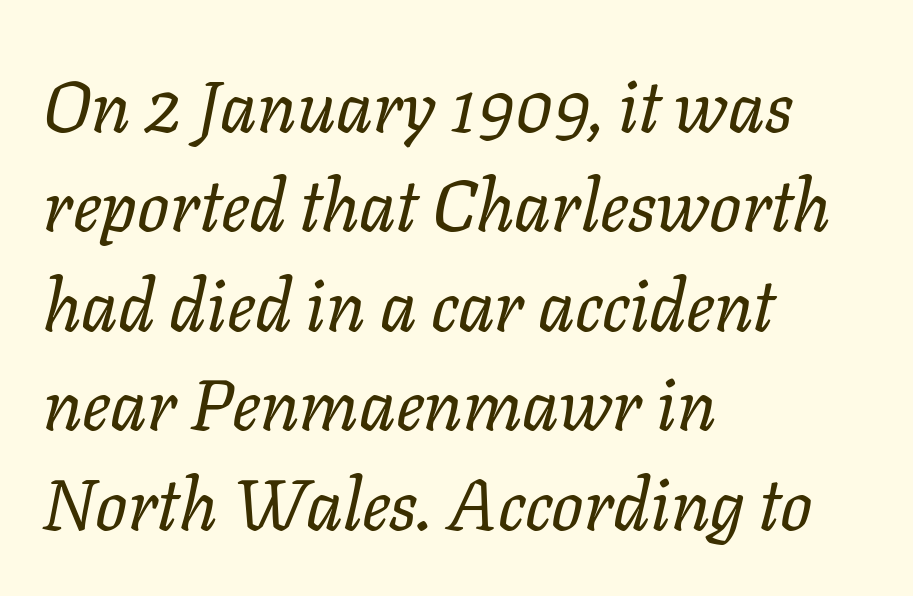
In terms of leading, this rendering sits right in the middle. Does the lettering tilt? It does — this is italic. A clean baseline with only descenders dipping below it. The rendering anchors every line to the left-hand side. Think standard paragraph weight, or any step lighter than that. The type is set solid horizontally, with unmodified tracking.
